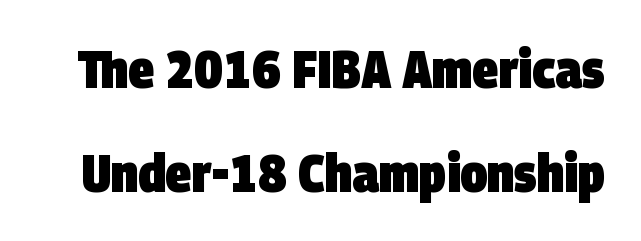
Q: Is the text bold? A: Yes.
Q: Is the typeface a serif or a sans-serif typeface? A: Sans-serif.
Q: Is the text underlined? A: No.
Q: Is the spacing between letters normal or unusually wide? A: Normal.
Q: Is the spacing between lines tight, normal or loose? A: Loose.
Q: Width (condensed, normal, or wide)? A: Condensed.
Q: Stroke contrast? A: Low.
Q: x-height? A: Large.
Q: Monospaced? A: No.
